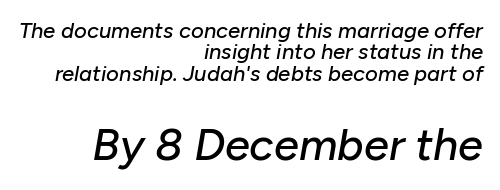
The image shows 45 px text type, italic (leaning right); set right-aligned, tight line spacing (0.97x), normal letter spacing, not underlined; the second (bottom) block is 2.05x larger; low stroke contrast and a medium x-height.
